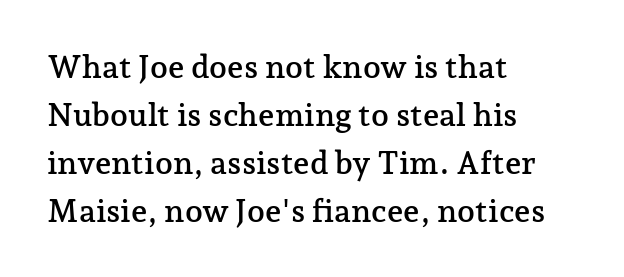
Q: Is the text italic (slanted)? A: No, it is upright.
Q: Is the typeface a serif or a sans-serif typeface? A: Serif.
Q: Is the text underlined? A: No.
Q: How is the paragraph aligned? A: Left-aligned.
Q: Is the spacing between letters normal or unusually wide? A: Normal.
Q: Is the spacing between lines tight, normal or loose? A: Normal.
Q: Width (condensed, normal, or wide)? A: Normal.
Q: Stroke contrast? A: Low.
Q: x-height? A: Medium.
Q: Monospaced? A: No.
